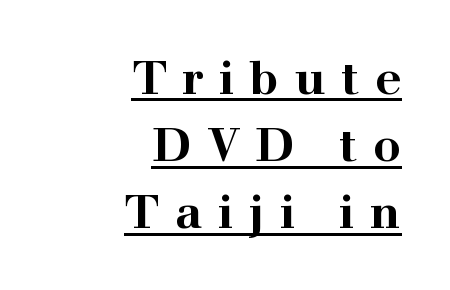
Rows of type keep a routine distance in the vertical direction. Loose tracking; the words dissolve into strings of separated letters. Heavy-handed strokes throughout: this text is bold. Each line ends at the same right margin while the left side varies. A rule runs beneath these lines of type.
